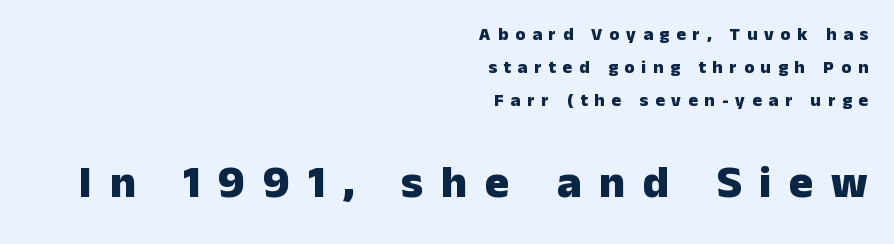
Q: Is the text bold? A: Yes.
Q: Is the text italic (slanted)? A: No, it is upright.
Q: Is the typeface a serif or a sans-serif typeface? A: Sans-serif.
Q: Is the text underlined? A: No.
Q: How is the paragraph aligned? A: Right-aligned.
Q: Is the spacing between letters normal or unusually wide? A: Unusually wide.
Q: Which block of text is set in a larger size, the first (top) or the second (bottom)? A: The second (bottom) one.
Q: Width (condensed, normal, or wide)? A: Normal.
Q: Stroke contrast? A: Low.
Q: x-height? A: Medium.
Q: Monospaced? A: No.
